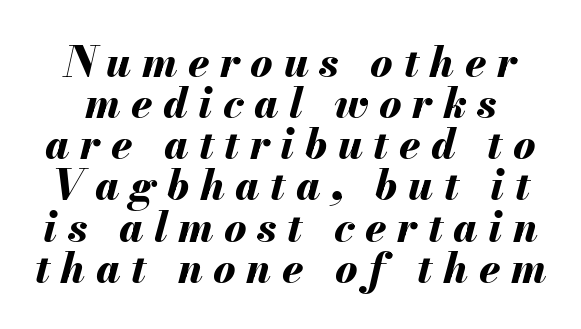
The image shows 42 px bold type, italic (leaning right); set tight line spacing (0.98x), unusually wide letter spacing (+0.25 em), not underlined; medium stroke contrast and a small x-height.
